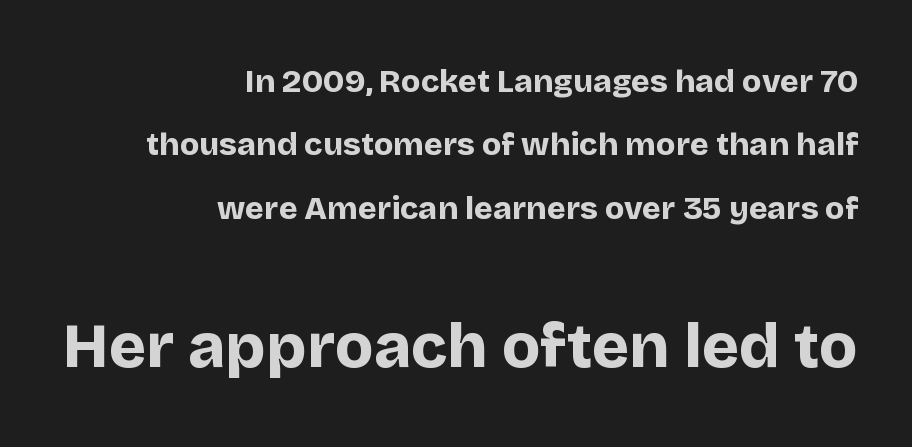
Q: Is the text bold? A: Yes.
Q: Is the text italic (slanted)? A: No, it is upright.
Q: Is the typeface a serif or a sans-serif typeface? A: Sans-serif.
Q: Is the text underlined? A: No.
Q: How is the paragraph aligned? A: Right-aligned.
Q: Is the spacing between letters normal or unusually wide? A: Normal.
Q: Is the spacing between lines tight, normal or loose? A: Loose.
Q: Which block of text is set in a larger size, the first (top) or the second (bottom)? A: The second (bottom) one.
Q: Width (condensed, normal, or wide)? A: Normal.
Q: Stroke contrast? A: Low.
Q: x-height? A: Large.
Q: Monospaced? A: No.
